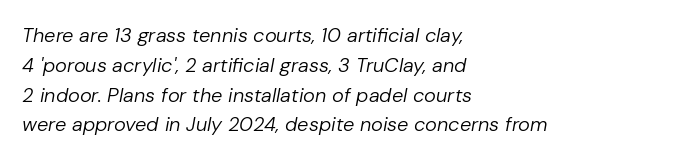
The image shows 20 px text type, italic (leaning right); set left-aligned, normal line spacing (1.49x), normal letter spacing, not underlined.
